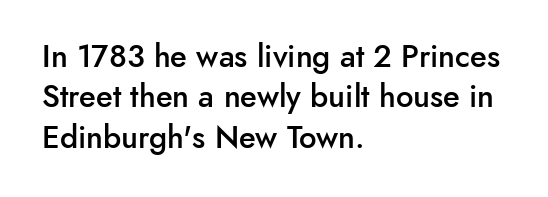
{"serif": "no", "italic": "no", "bold": "semi", "weight": "semibold", "width": "normal", "stroke_contrast": "low", "x_height": "small", "monospaced": "no", "underline": "no", "align": "left", "line_spacing": "normal", "line_spacing_ratio": 1.3, "letter_spacing": "normal", "letter_spacing_em": 0.0, "glyph_px": 31}
